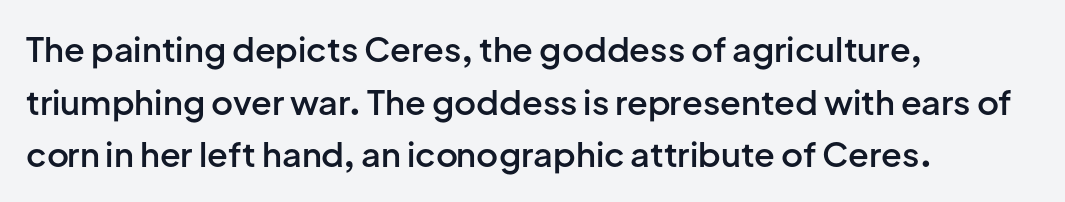
{"serif": "no", "italic": "no", "bold": "semi", "weight": "semibold", "width": "normal", "stroke_contrast": "low", "x_height": "medium", "monospaced": "no", "underline": "no", "align": "left", "line_spacing": "normal", "line_spacing_ratio": 1.55, "letter_spacing": "normal", "letter_spacing_em": 0.0, "glyph_px": 34}
